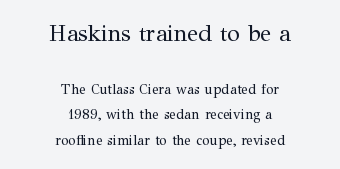
Bigger letters appear in the top chunk; the bottom chunk is reduced. These lines were composed using upright roman letters. Each word holds together tightly as a unit, with standard inter-letter gaps. A light-to-regular cut is what we see here.
